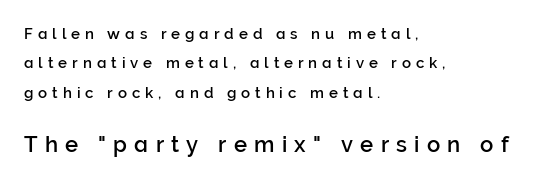
Q: Is the text italic (slanted)? A: No, it is upright.
Q: Is the text underlined? A: No.
Q: How is the paragraph aligned? A: Left-aligned.
Q: Is the spacing between letters normal or unusually wide? A: Unusually wide.
Q: Is the spacing between lines tight, normal or loose? A: Loose.
Q: Which block of text is set in a larger size, the first (top) or the second (bottom)? A: The second (bottom) one.
